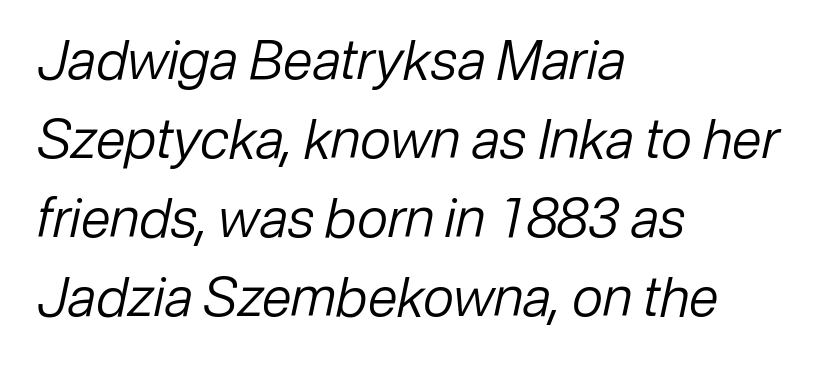
Q: Is the text bold? A: No.
Q: Is the text italic (slanted)? A: Yes, it leans right by about 12 degrees.
Q: Is the text underlined? A: No.
Q: How is the paragraph aligned? A: Left-aligned.
Q: Is the spacing between letters normal or unusually wide? A: Normal.
Q: Is the spacing between lines tight, normal or loose? A: Normal.
Q: Width (condensed, normal, or wide)? A: Normal.
Q: Stroke contrast? A: Low.
Q: x-height? A: Medium.
Q: Monospaced? A: No.
